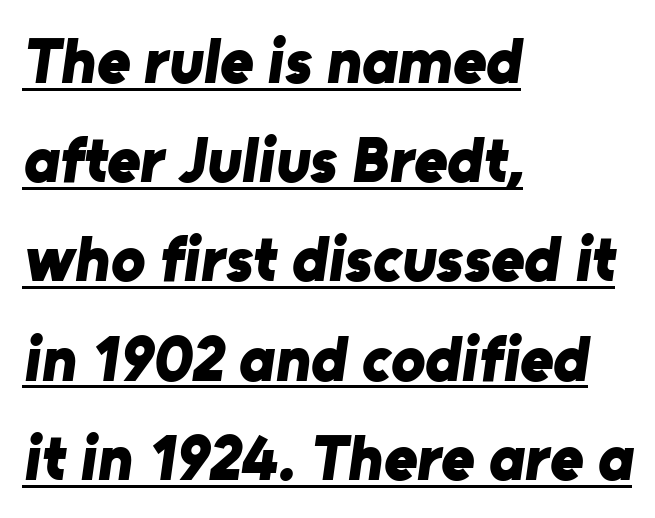
{"serif": "no", "bold": "yes", "weight": "bold", "width": "normal", "stroke_contrast": "low", "x_height": "medium", "monospaced": "no", "underline": "yes", "align": "left", "line_spacing": "normal", "line_spacing_ratio": 1.55, "letter_spacing": "normal", "letter_spacing_em": 0.0, "glyph_px": 64}
